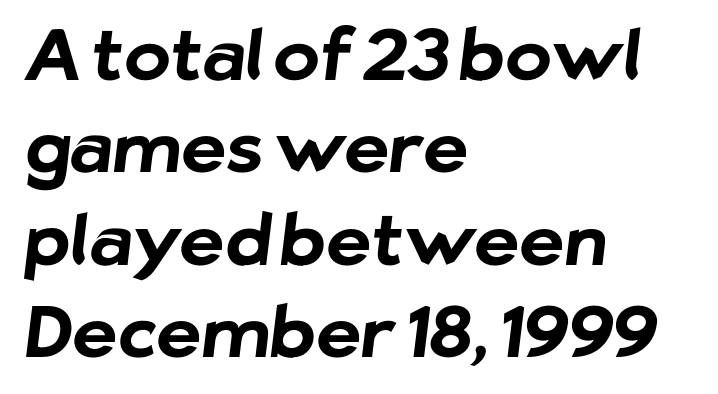
Note: no serifs on the glyphs. The leading is moderate, giving the passage an even texture. Proportional: the letters do not fall into vertical columns. These lines stack with their left ends in a neat column. Type without underlining. The font is running at its bold setting.
